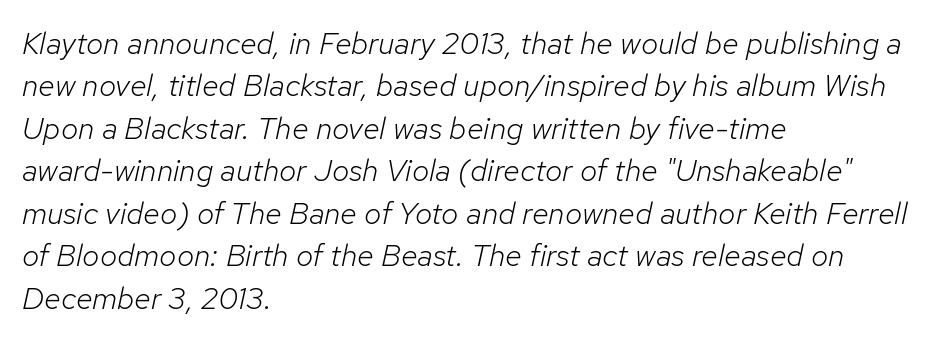
The image shows 31 px light type, italic (leaning right); set left-aligned, normal line spacing (1.37x), normal letter spacing, not underlined; low stroke contrast and a medium x-height.
